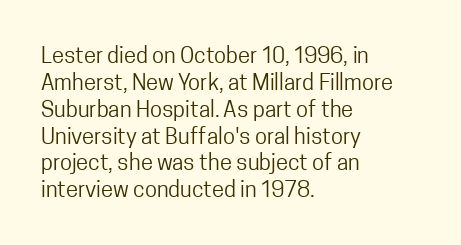
{"italic": "no", "bold": "no", "underline": "no", "align": "left", "line_spacing_ratio": 1.22, "letter_spacing": "normal", "letter_spacing_em": 0.0, "glyph_px": 22}
